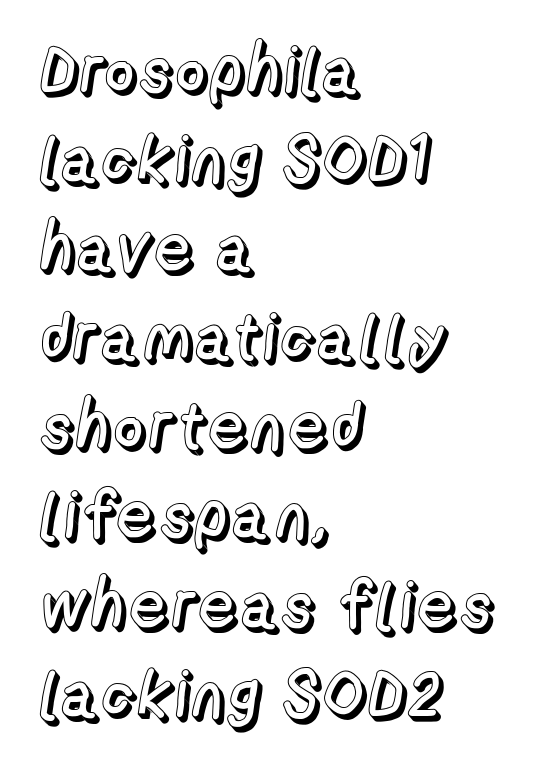
{"width": "normal", "x_height": "medium", "monospaced": "no", "underline": "no", "align": "left", "line_spacing": "normal", "line_spacing_ratio": 1.35, "letter_spacing": "normal", "letter_spacing_em": 0.0, "glyph_px": 66}
